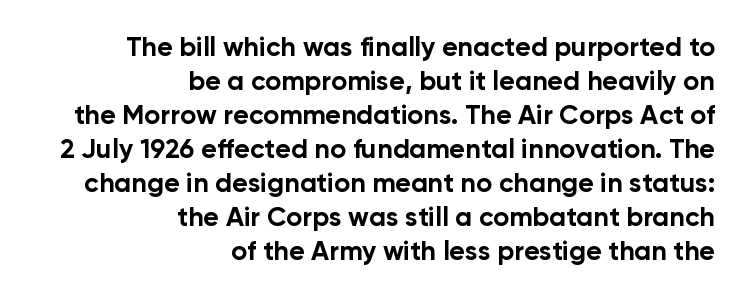
Has an underline been added? It has not. The lettering holds an erect, upright posture throughout. Reading down the column, the eye jumps a familiar distance to each next line. The typesetting leans heavy: a genuine bold. Characters follow at the spacing the type designer built in. Visually the block forms a straight wall on the right and a jagged coastline on the left.
